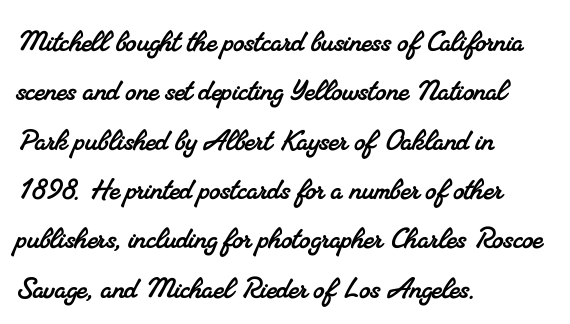
The image shows 35 px serif type; set left-aligned, normal line spacing (1.41x), normal letter spacing, not underlined; medium stroke contrast and a small x-height.
